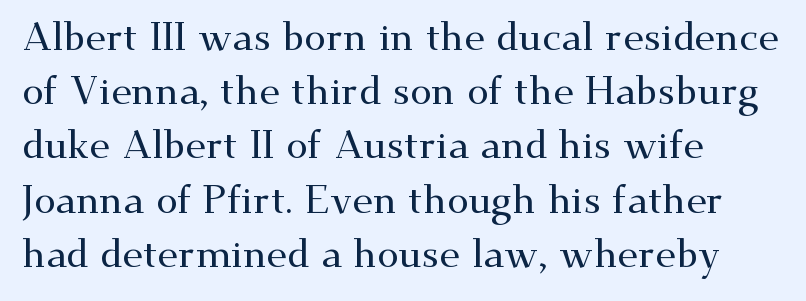
The image shows 39 px wide serif type, upright; set left-aligned, normal line spacing (1.39x), normal letter spacing, not underlined; medium stroke contrast and a small x-height.
